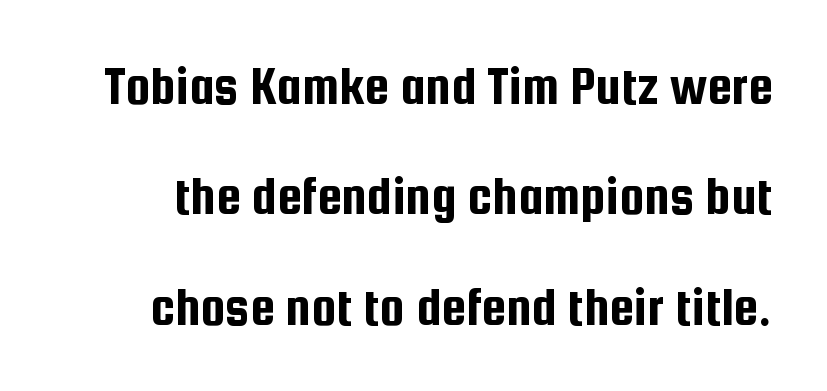
{"serif": "no", "italic": "no", "width": "condensed", "stroke_contrast": "low", "x_height": "medium", "monospaced": "no", "underline": "no", "line_spacing": "loose", "line_spacing_ratio": 1.97, "letter_spacing": "normal", "letter_spacing_em": 0.0, "glyph_px": 56}
